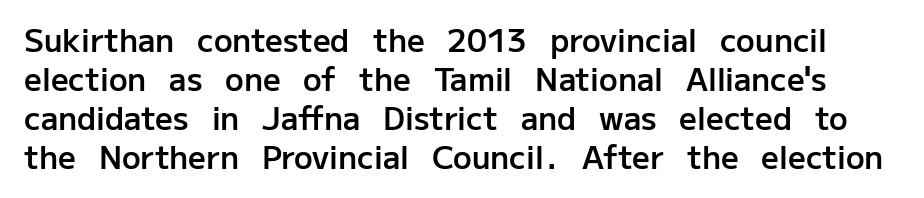
{"serif": "no", "italic": "no", "bold": "semi", "weight": "semibold", "width": "normal", "stroke_contrast": "low", "x_height": "medium", "monospaced": "no", "underline": "no", "line_spacing": "normal", "line_spacing_ratio": 1.26, "letter_spacing": "normal", "letter_spacing_em": 0.0, "glyph_px": 31}
